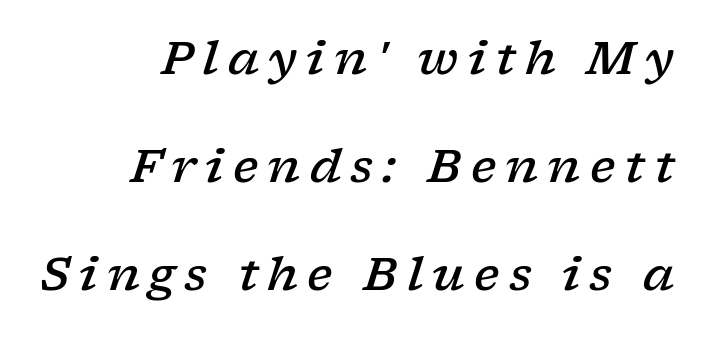
The image shows 46 px semibold, wide serif type, italic (leaning right); set right-aligned, loose line spacing (2.35x), unusually wide letter spacing (+0.2 em), not underlined; low stroke contrast and a medium x-height.
